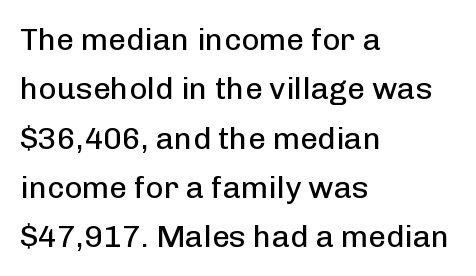
Vertically, the passage feels balanced, rows spaced as you'd expect. The area under the type is left untouched. Weight: in the light-to-regular range. This sample uses a sans-serif face. The passage shown is typed in a proportional face where columns would drift.
